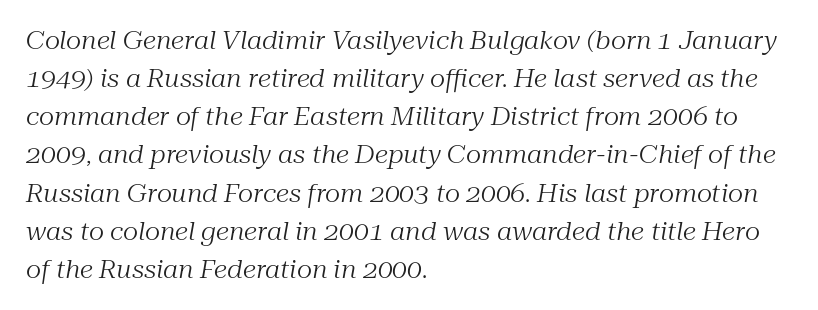
The face used here is rendered with its standard letterfit. Short and long lines alike share a common starting point at left. A typesetter would mark this as italic. The face looks like a standard text weight, possibly lighter. Underlining? Definitely not there. Interline gaps are of average width in this sample.
